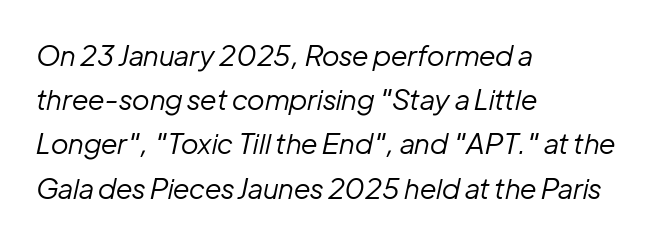
The lines in this sample share a left origin and differ only in where they stop. Do the characters align in a grid? No, the font is proportional. The foot of each line stays bare and open. Words appear dense and cohesive because spacing is normal.
